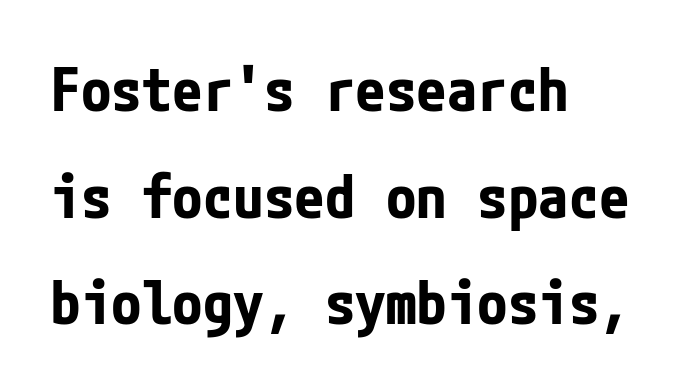
The image shows 61 px bold, condensed sans-serif type, upright; set left-aligned, line spacing 1.75x, normal letter spacing, not underlined; low stroke contrast and a medium x-height.
